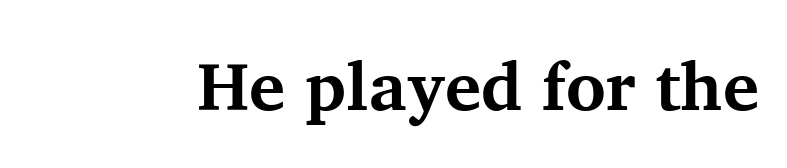
{"serif": "yes", "italic": "no", "bold": "yes", "weight": "bold", "width": "normal", "stroke_contrast": "medium", "x_height": "medium", "monospaced": "no", "underline": "no", "letter_spacing": "normal", "letter_spacing_em": 0.0, "glyph_px": 68}
